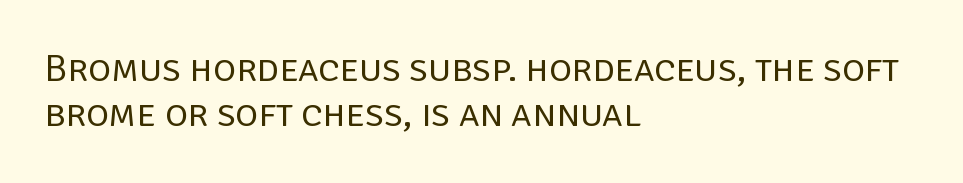
Q: Is the text bold? A: No.
Q: Is the text italic (slanted)? A: No, it is upright.
Q: Is the typeface a serif or a sans-serif typeface? A: Sans-serif.
Q: Is the text underlined? A: No.
Q: How is the paragraph aligned? A: Left-aligned.
Q: Is the spacing between letters normal or unusually wide? A: Normal.
Q: Width (condensed, normal, or wide)? A: Normal.
Q: Stroke contrast? A: Low.
Q: x-height? A: Large.
Q: Monospaced? A: No.
